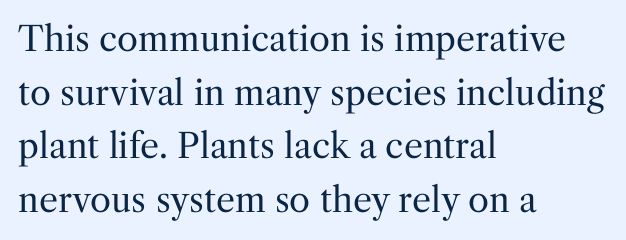
{"serif": "yes", "italic": "no", "bold": "no", "weight": "regular", "width": "normal", "stroke_contrast": "medium", "x_height": "medium", "monospaced": "no", "underline": "no", "align": "left", "line_spacing": "normal", "line_spacing_ratio": 1.58, "letter_spacing": "normal", "letter_spacing_em": 0.0, "glyph_px": 34}
